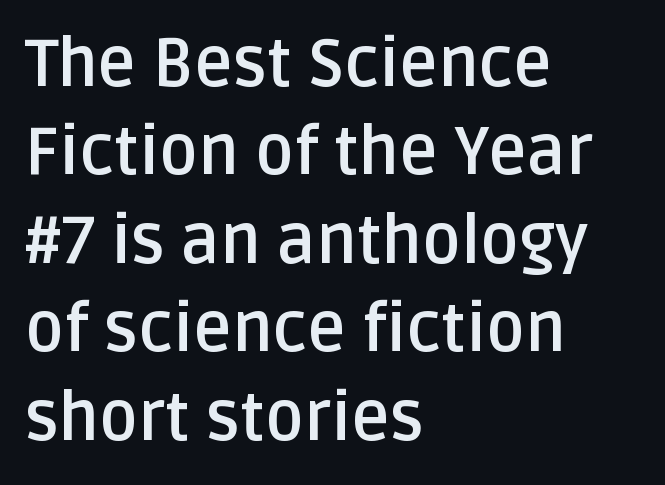
The image shows 66 px semibold sans-serif type, upright; set left-aligned, normal line spacing (1.34x), normal letter spacing, not underlined; low stroke contrast and a large x-height.
